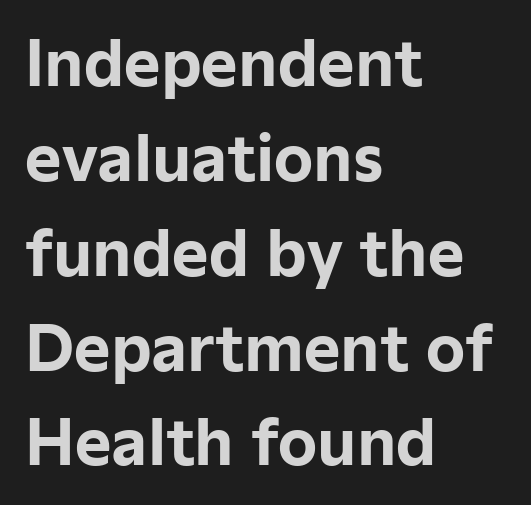
Does the copy run flush right? No — it runs flush left. Regarding leading, the lines here are spaced in the standard way. In terms of letterform style, serifs are entirely absent. When letters stand straight like this, we call the style roman or upright. The space directly below the letters is spotless.
